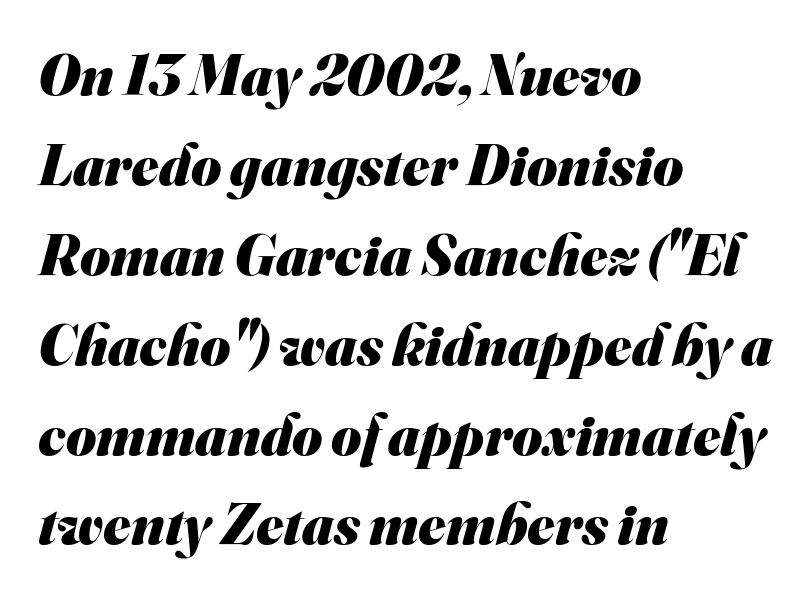
What stands out about the letter spacing? Nothing — it is the standard amount. Unmarked baselines from the first word to the last. In terms of leading, this rendering sits right in the middle. Weight check: bold — yes, fully. The paragraph shown leans on its left margin.
